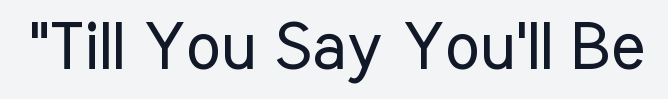
{"serif": "no", "italic": "no", "bold": "no", "weight": "regular", "width": "condensed", "stroke_contrast": "low", "x_height": "medium", "monospaced": "no", "underline": "no", "letter_spacing": "normal", "letter_spacing_em": 0.0, "glyph_px": 66}
